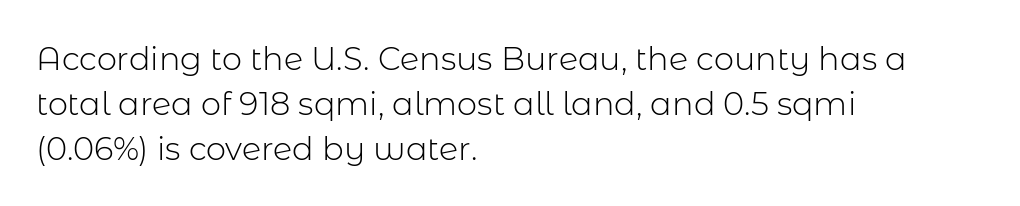
Q: Is the text bold? A: No.
Q: Is the text italic (slanted)? A: No, it is upright.
Q: Is the typeface a serif or a sans-serif typeface? A: Sans-serif.
Q: Is the text underlined? A: No.
Q: How is the paragraph aligned? A: Left-aligned.
Q: Is the spacing between letters normal or unusually wide? A: Normal.
Q: Is the spacing between lines tight, normal or loose? A: Normal.
Q: Width (condensed, normal, or wide)? A: Normal.
Q: Stroke contrast? A: Low.
Q: x-height? A: Medium.
Q: Monospaced? A: No.
